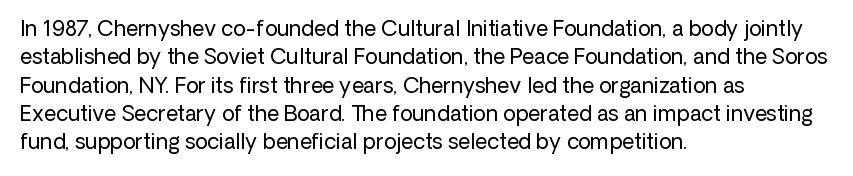
Evenly set lines give the paragraph a standard silhouette. Students, note that the glyphs here touch the page at normal intervals. In terms of posture, this sample is upright. Typeset ragged right — the left edge is the straight one.
